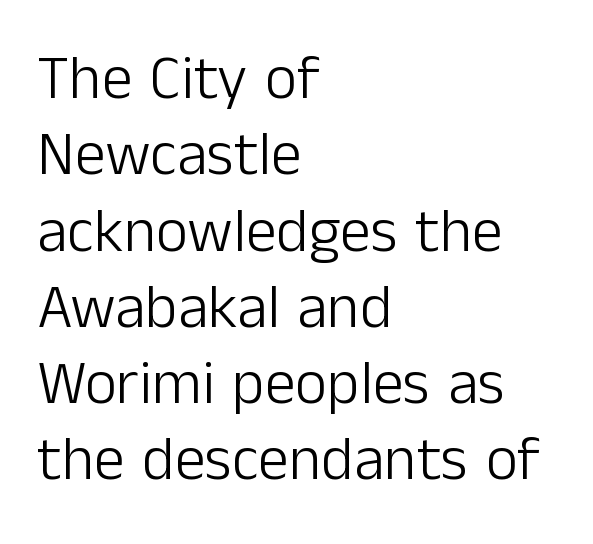
Character widths vary here, with narrow letters taking less room than wide ones. No chunkiness to these letters — they're not bold. Does the copy run flush right? No — it runs flush left. To sum up the face: it is a sans, with no serifs. Nope, not italic — everything's standing straight.
